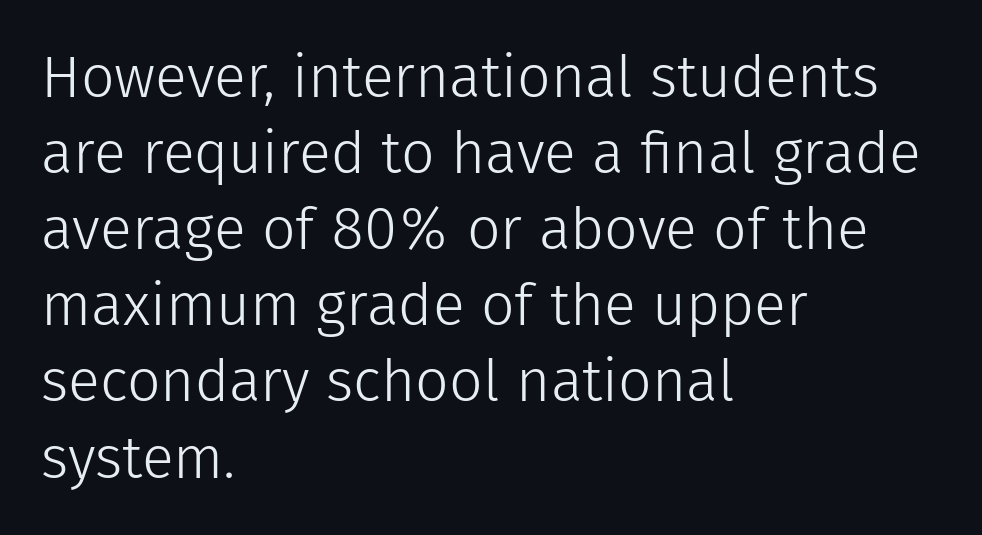
Here the glyphs are tracked normally, forming tight word shapes. No heavy texture on the line: the type isn't bold. Each row of text sits above clean, open space. This sample is left-justified, so line endings fall wherever the words run out. The face used here is proportionally spaced, like ordinary book or web type. Classification — sans serif.
